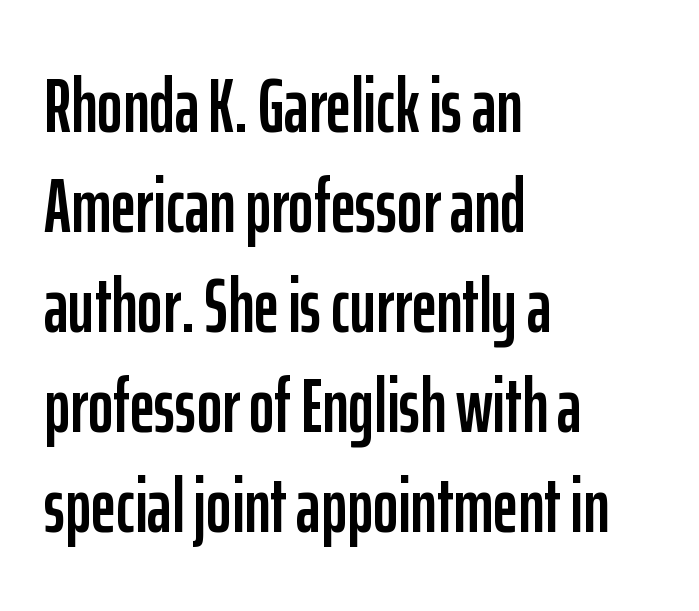
Q: Is the text italic (slanted)? A: No, it is upright.
Q: Is the typeface a serif or a sans-serif typeface? A: Sans-serif.
Q: Is the text underlined? A: No.
Q: How is the paragraph aligned? A: Left-aligned.
Q: Is the spacing between letters normal or unusually wide? A: Normal.
Q: Is the spacing between lines tight, normal or loose? A: Normal.
Q: Width (condensed, normal, or wide)? A: Condensed.
Q: Stroke contrast? A: Low.
Q: x-height? A: Medium.
Q: Monospaced? A: No.
